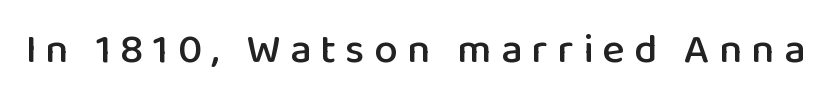
{"serif": "no", "italic": "no", "width": "normal", "stroke_contrast": "low", "x_height": "medium", "monospaced": "no", "underline": "no", "letter_spacing": "wide", "letter_spacing_em": 0.22, "glyph_px": 42}
